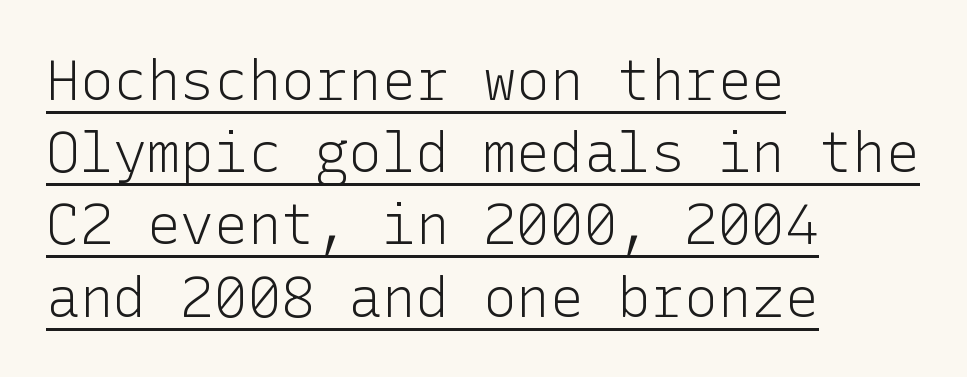
The image shows 56 px light sans-serif type, upright; set left-aligned, normal line spacing (1.29x), normal letter spacing, underlined; low stroke contrast and a medium x-height.
